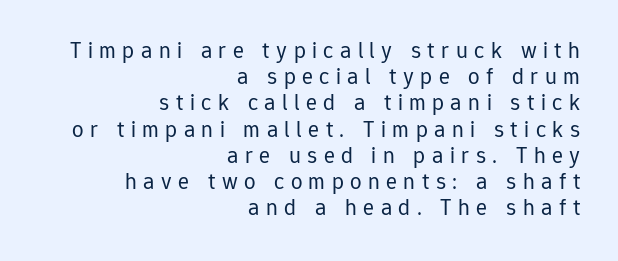
In terms of letterspacing, this is a distinctly airy, spread setting. This sample uses an upright cut, with every glyph sitting square on the baseline. Leftover space on each line is placed entirely before the opening word. Does the leading feel generous? Not at all — it's pinched. The strokes carry an ordinary text weight at most.
